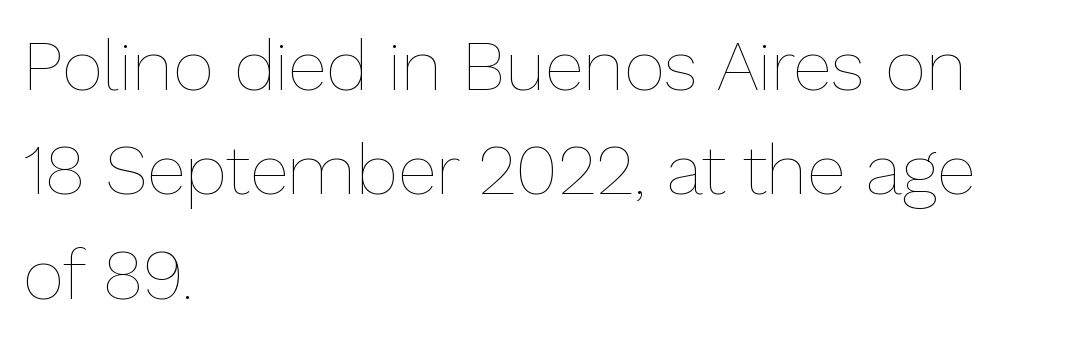
The image shows 71 px thin type, upright; set left-aligned, normal line spacing (1.47x), normal letter spacing, not underlined; low stroke contrast and a medium x-height.
